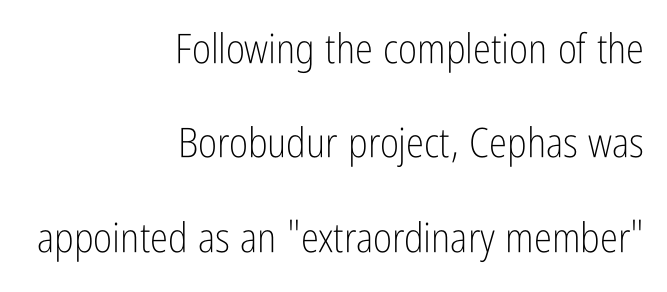
Think standard paragraph weight, or any step lighter than that. A great deal of white space separates one row of letters from the next. What kind of face is this? One without serifs — a sans. Characters follow at the spacing the type designer built in.
